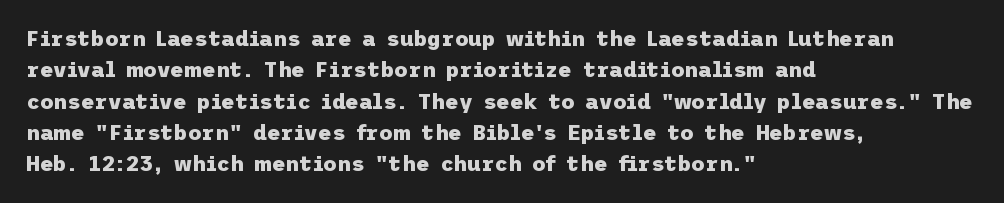
The passage shown is emphatically bold. The specimen reads as upright at a glance. Alignment: flush left. What stands out about the letter spacing? Nothing — it is the standard amount. The block of text has a typical density, with ordinary space between rows. The words here are not underlined.
